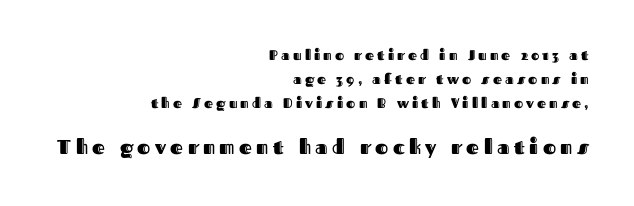
{"italic": "no", "underline": "no", "align": "right", "line_spacing_ratio": 1.72, "letter_spacing": "wide", "letter_spacing_em": 0.22, "larger_block": "second", "size_ratio": 1.43, "glyph_px": 20}
